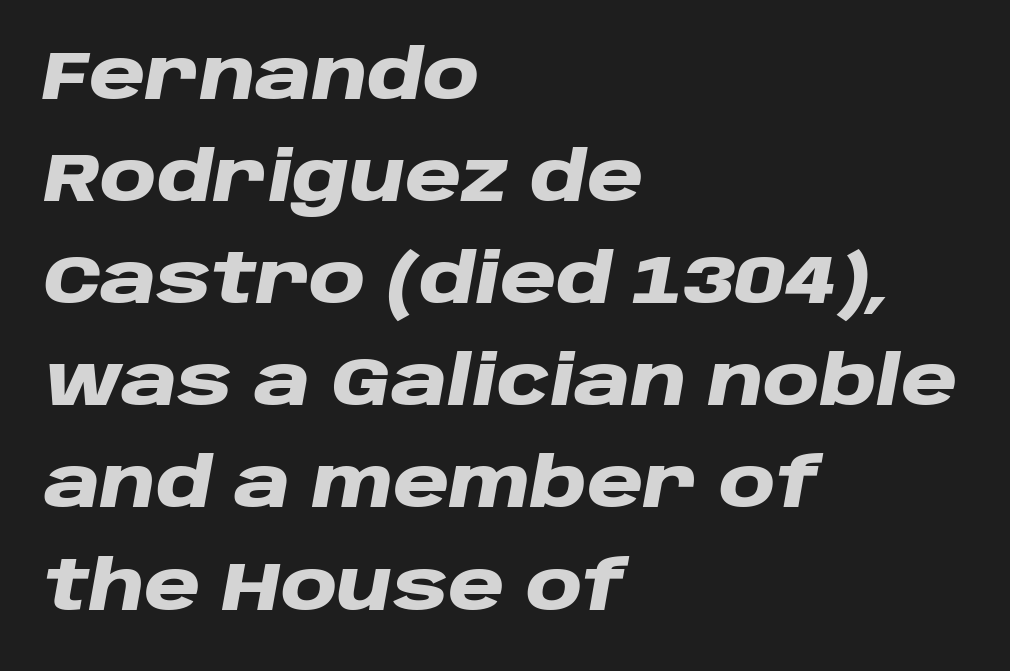
{"italic": "yes", "lean": "right", "slant_degrees": 10, "bold": "yes", "weight": "heavy", "width": "wide", "stroke_contrast": "low", "x_height": "large", "monospaced": "no", "underline": "no", "align": "left", "line_spacing": "normal", "line_spacing_ratio": 1.48, "letter_spacing": "normal", "letter_spacing_em": 0.0, "glyph_px": 69}
